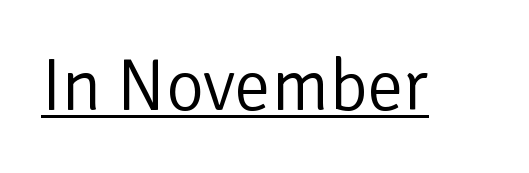
Q: Is the text bold? A: No.
Q: Is the text italic (slanted)? A: No, it is upright.
Q: Is the typeface a serif or a sans-serif typeface? A: Sans-serif.
Q: Is the text underlined? A: Yes.
Q: Is the spacing between letters normal or unusually wide? A: Normal.
Q: Width (condensed, normal, or wide)? A: Normal.
Q: Stroke contrast? A: Low.
Q: x-height? A: Medium.
Q: Monospaced? A: No.
